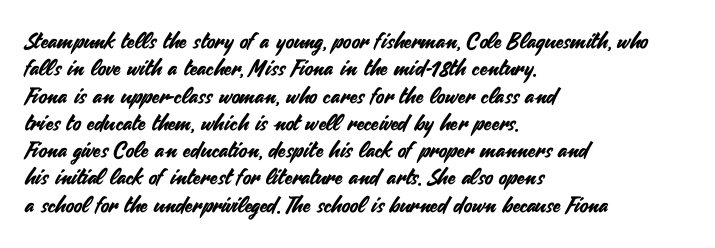
Q: Is the text italic (slanted)? A: Yes.
Q: Is the text underlined? A: No.
Q: How is the paragraph aligned? A: Left-aligned.
Q: Is the spacing between letters normal or unusually wide? A: Normal.
